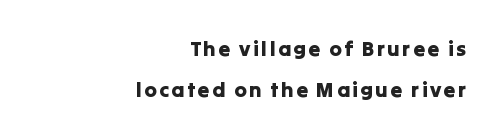
{"italic": "no", "underline": "no", "align": "right", "line_spacing": "loose", "line_spacing_ratio": 1.94, "glyph_px": 21}
